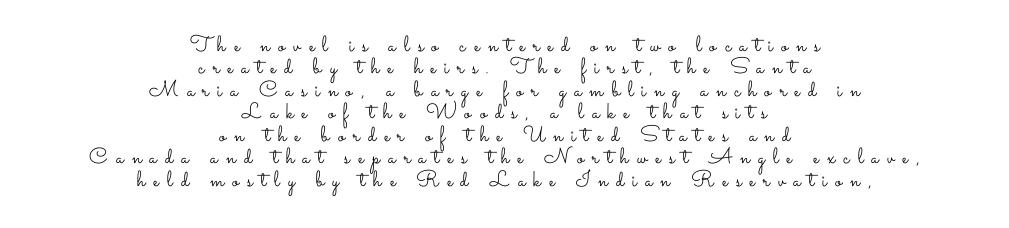
Q: Is the text bold? A: No.
Q: Is the text italic (slanted)? A: Yes.
Q: Is the text underlined? A: No.
Q: How is the paragraph aligned? A: Centered.
Q: Is the spacing between letters normal or unusually wide? A: Unusually wide.
Q: Is the spacing between lines tight, normal or loose? A: Tight.
